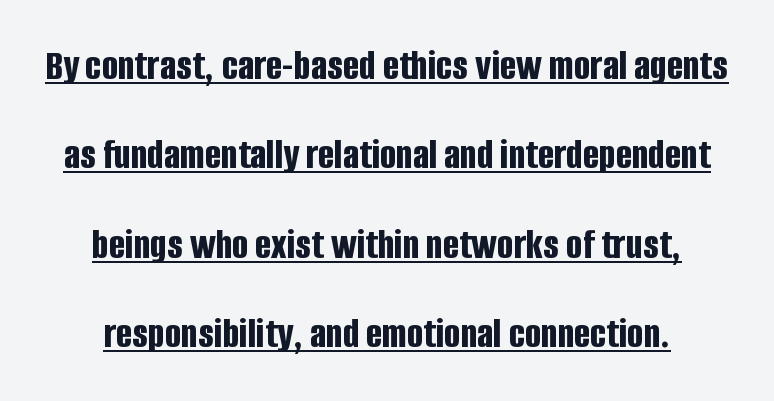
Q: Is the text bold? A: Yes.
Q: Is the text italic (slanted)? A: No, it is upright.
Q: Is the typeface a serif or a sans-serif typeface? A: Sans-serif.
Q: Is the text underlined? A: Yes.
Q: How is the paragraph aligned? A: Centered.
Q: Is the spacing between letters normal or unusually wide? A: Normal.
Q: Is the spacing between lines tight, normal or loose? A: Loose.
Q: Width (condensed, normal, or wide)? A: Condensed.
Q: Stroke contrast? A: Low.
Q: x-height? A: Large.
Q: Monospaced? A: No.
